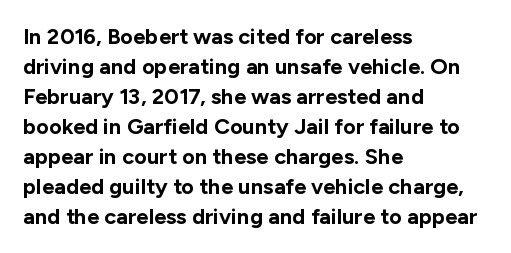
The image shows 22 px bold type, upright; set left-aligned, normal line spacing (1.36x), normal letter spacing, not underlined.
